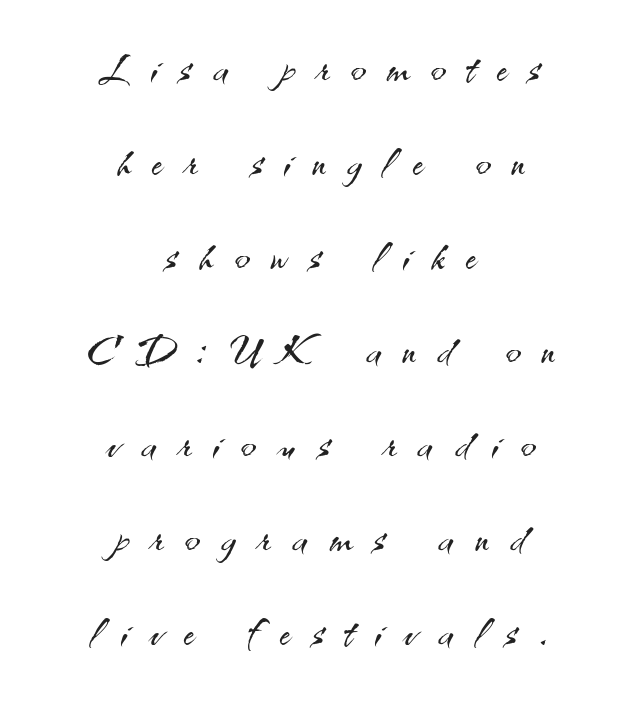
Here the designer chose a conventional face with non-uniform glyph widths. The typeface has the unassuming heft of standard copy or less. The letterforms stand isolated, each surrounded by extra space.
